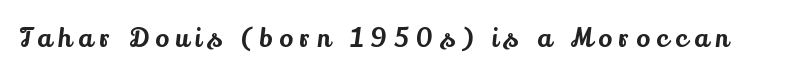
A clean baseline with only descenders dipping below it. Glyph-to-glyph distance is far greater than everyday printed text.
